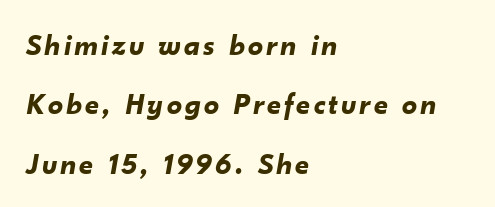
The image shows 30 px bold type, italic (leaning right); set left-aligned, loose line spacing (1.98x), not underlined; low stroke contrast and a small x-height.
